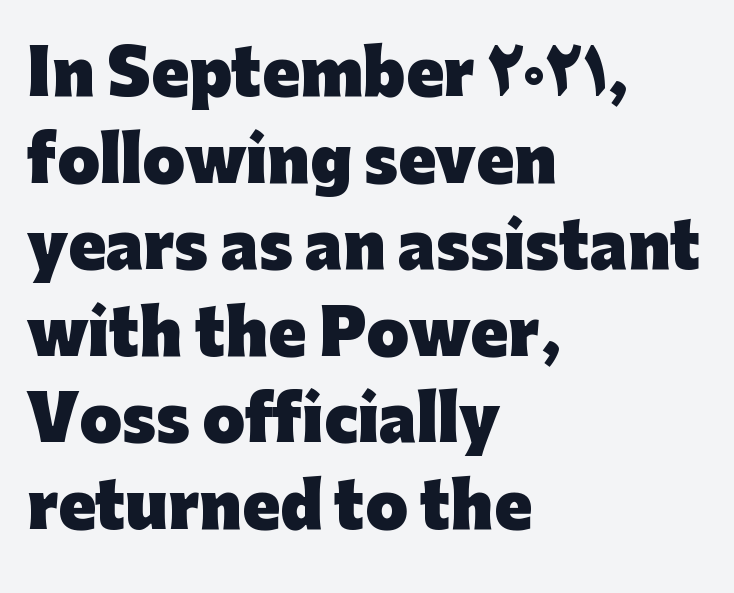
Q: Is the text bold? A: Yes.
Q: Is the text italic (slanted)? A: No, it is upright.
Q: Is the typeface a serif or a sans-serif typeface? A: Sans-serif.
Q: Is the text underlined? A: No.
Q: How is the paragraph aligned? A: Left-aligned.
Q: Is the spacing between letters normal or unusually wide? A: Normal.
Q: Is the spacing between lines tight, normal or loose? A: Normal.
Q: Width (condensed, normal, or wide)? A: Normal.
Q: Stroke contrast? A: Low.
Q: x-height? A: Medium.
Q: Monospaced? A: No.
